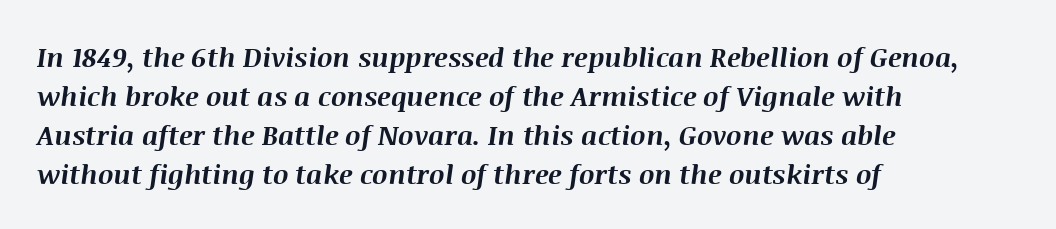
The image shows 27 px bold type, italic (leaning right); set left-aligned, normal line spacing (1.44x), normal letter spacing, not underlined.
